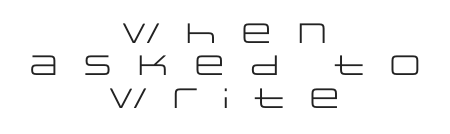
A sans-serif font was chosen for this passage. This rendering widens character spacing well past its baseline value. Notice how the passage keeps no hard edge, just a central spine. Honestly, there is no underline to notice here at all. Looks like regular typesetting: each glyph gets only the width it needs.
